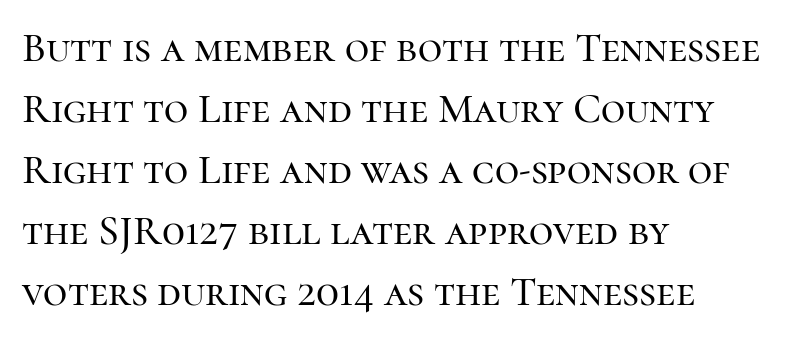
The type family on display is of the serif kind. The gap between lines stays unmarked. The letters advance in unequal steps, a hallmark of proportional type. Each line starts at the same left margin while the right side varies.
